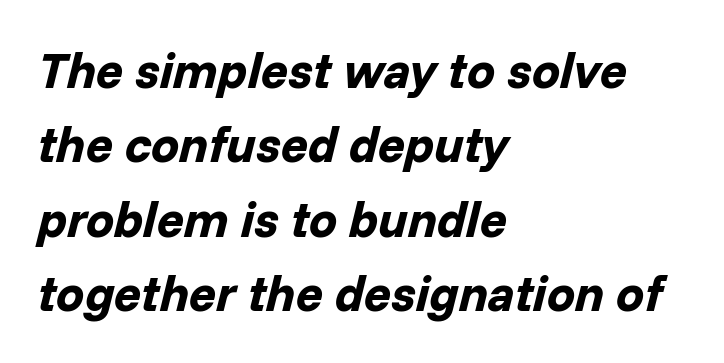
The image shows 50 px bold type, italic (leaning right); set left-aligned, normal line spacing (1.49x), normal letter spacing, not underlined; low stroke contrast and a medium x-height.
